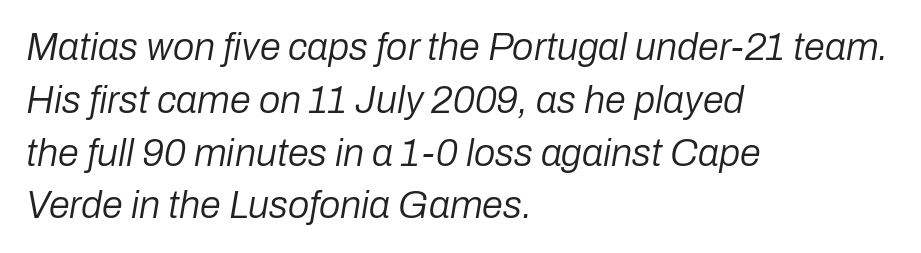
The specimen omits any rule beneath the text block's lines. The rag falls on the right side of this text block. This rendering leaves character spacing at its baseline value. A typesetter would call this leading conventional body-copy spacing. No extra ink here — the face is not bold.
